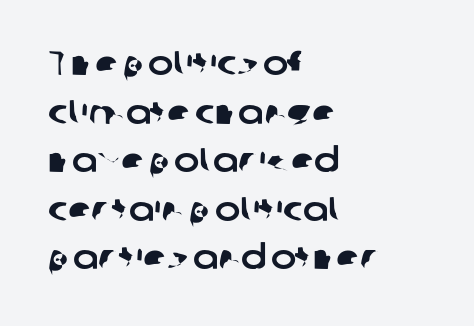
Q: Is the typeface a serif or a sans-serif typeface? A: Sans-serif.
Q: Is the text underlined? A: No.
Q: How is the paragraph aligned? A: Left-aligned.
Q: Is the spacing between letters normal or unusually wide? A: Normal.
Q: Is the spacing between lines tight, normal or loose? A: Normal.
Q: Width (condensed, normal, or wide)? A: Normal.
Q: Stroke contrast? A: Low.
Q: x-height? A: Medium.
Q: Monospaced? A: No.
